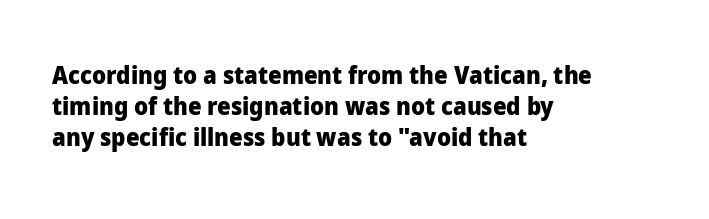
{"italic": "no", "bold": "yes", "underline": "no", "align": "left", "line_spacing": "normal", "line_spacing_ratio": 1.29, "letter_spacing": "normal", "letter_spacing_em": 0.0, "glyph_px": 24}
